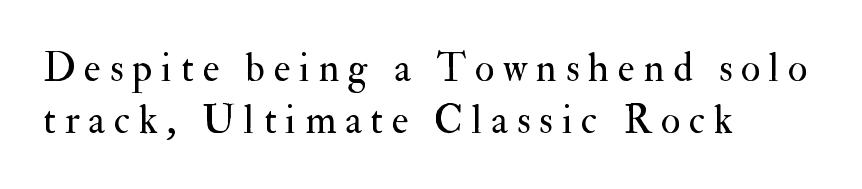
Where is the straight margin? On the left. The glyphs are unaccompanied by any horizontal stroke below them. Inter-character spacing is expanded well beyond the font's built-in metrics. These lines are rendered in a variable-pitch font.
